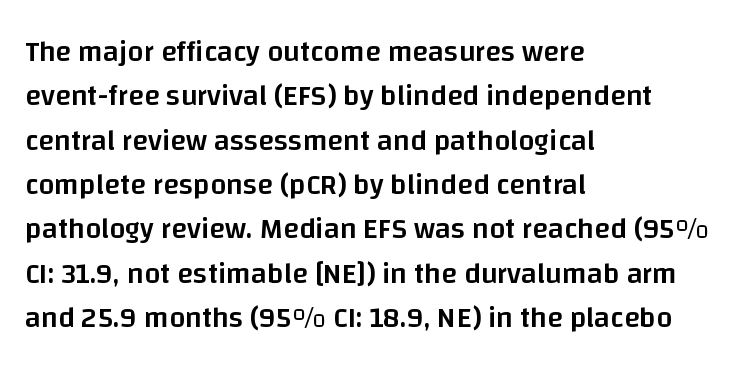
{"serif": "no", "italic": "no", "bold": "semi", "weight": "semibold", "width": "normal", "stroke_contrast": "low", "x_height": "large", "monospaced": "no", "underline": "no", "align": "left", "line_spacing": "normal", "line_spacing_ratio": 1.53, "letter_spacing": "normal", "letter_spacing_em": 0.0, "glyph_px": 29}
